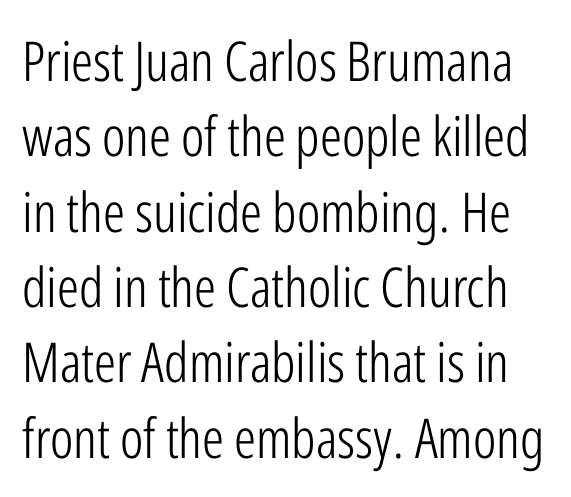
{"serif": "no", "italic": "no", "bold": "no", "weight": "light", "width": "condensed", "stroke_contrast": "low", "x_height": "medium", "monospaced": "no", "underline": "no", "line_spacing": "normal", "line_spacing_ratio": 1.37, "letter_spacing": "normal", "letter_spacing_em": 0.0, "glyph_px": 55}
